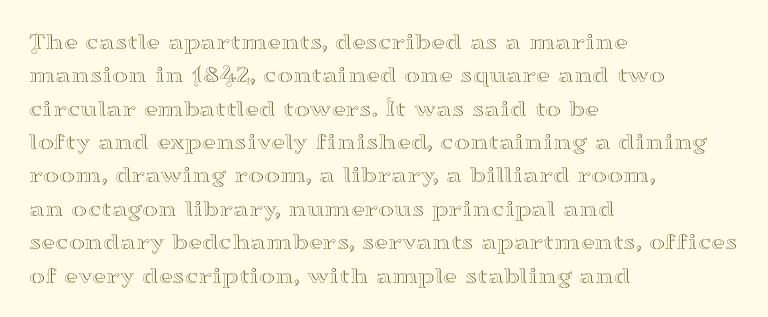
{"italic": "no", "underline": "no", "align": "left", "line_spacing": "normal", "line_spacing_ratio": 1.39, "letter_spacing": "normal", "letter_spacing_em": 0.0, "glyph_px": 24}
